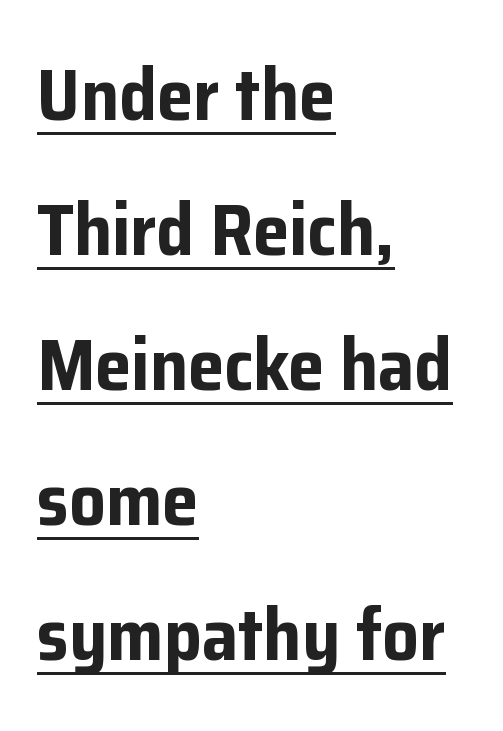
The image shows 73 px bold sans-serif type, upright; set left-aligned, line spacing 1.85x, normal letter spacing, underlined; low stroke contrast and a medium x-height.
